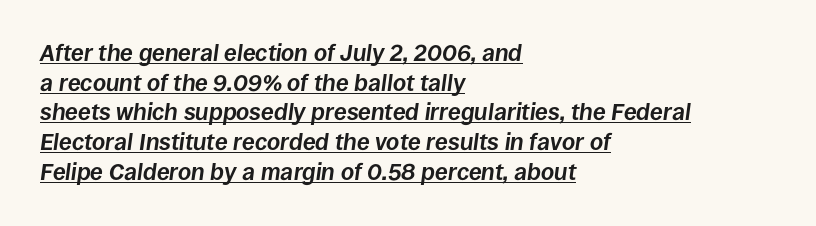
Emphasis-style slanted type is in use. Reading down the column, the eye jumps a familiar distance to each next line. A typesetter would call this zero additional tracking. Underlined type. If you drew a ruler down the left edge, every line would touch it. Compared with an ordinary text face, these strokes are far heavier — a full bold.
